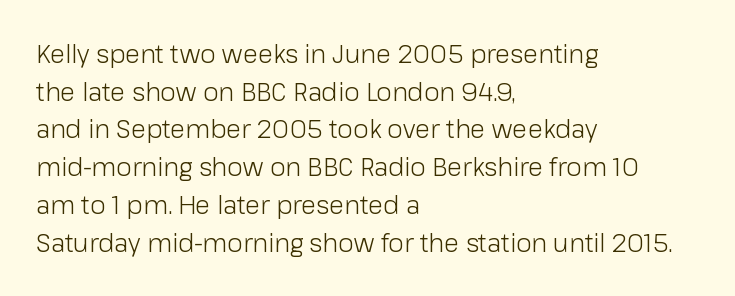
{"italic": "no", "bold": "no", "underline": "no", "align": "left", "line_spacing": "normal", "line_spacing_ratio": 1.51, "letter_spacing": "normal", "letter_spacing_em": 0.0, "glyph_px": 25}
